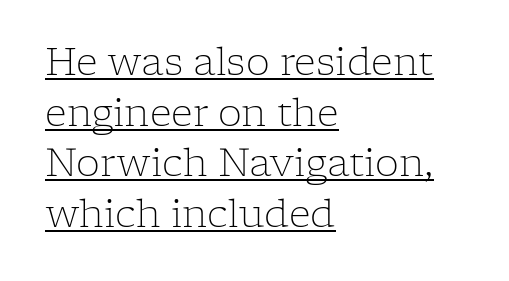
Q: Is the text bold? A: No.
Q: Is the text italic (slanted)? A: No, it is upright.
Q: Is the typeface a serif or a sans-serif typeface? A: Serif.
Q: Is the text underlined? A: Yes.
Q: How is the paragraph aligned? A: Left-aligned.
Q: Is the spacing between letters normal or unusually wide? A: Normal.
Q: Is the spacing between lines tight, normal or loose? A: Normal.
Q: Width (condensed, normal, or wide)? A: Normal.
Q: Stroke contrast? A: Low.
Q: x-height? A: Medium.
Q: Monospaced? A: No.
